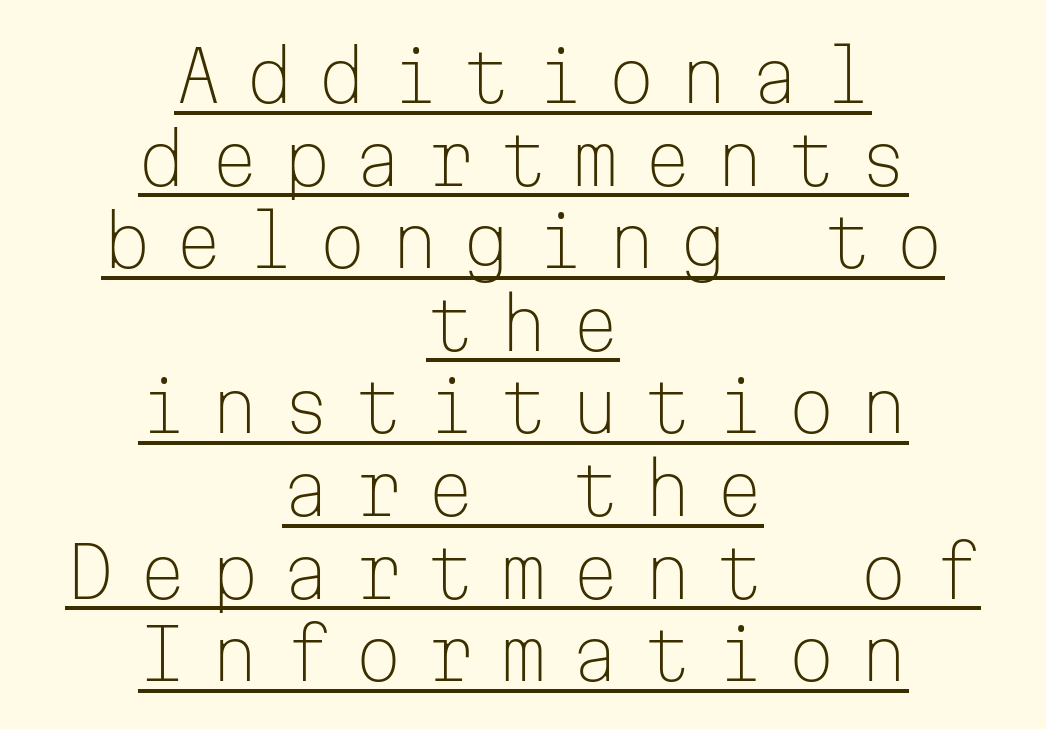
Q: Is the text bold? A: No.
Q: Is the text italic (slanted)? A: No, it is upright.
Q: Is the typeface a serif or a sans-serif typeface? A: Sans-serif.
Q: Is the text underlined? A: Yes.
Q: How is the paragraph aligned? A: Centered.
Q: Is the spacing between letters normal or unusually wide? A: Unusually wide.
Q: Width (condensed, normal, or wide)? A: Normal.
Q: Stroke contrast? A: Low.
Q: x-height? A: Medium.
Q: Monospaced? A: Yes.
